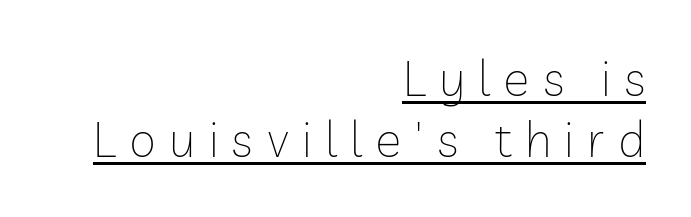
The image shows 49 px thin sans-serif type, upright; set right-aligned, normal line spacing (1.25x), unusually wide letter spacing (+0.27 em), underlined; low stroke contrast and a medium x-height.
